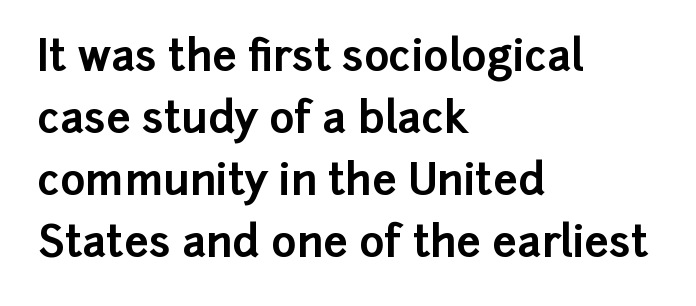
Q: Is the text bold? A: Yes.
Q: Is the text italic (slanted)? A: No, it is upright.
Q: Is the typeface a serif or a sans-serif typeface? A: Sans-serif.
Q: Is the text underlined? A: No.
Q: How is the paragraph aligned? A: Left-aligned.
Q: Is the spacing between letters normal or unusually wide? A: Normal.
Q: Is the spacing between lines tight, normal or loose? A: Normal.
Q: Width (condensed, normal, or wide)? A: Normal.
Q: Stroke contrast? A: Low.
Q: x-height? A: Medium.
Q: Monospaced? A: No.
